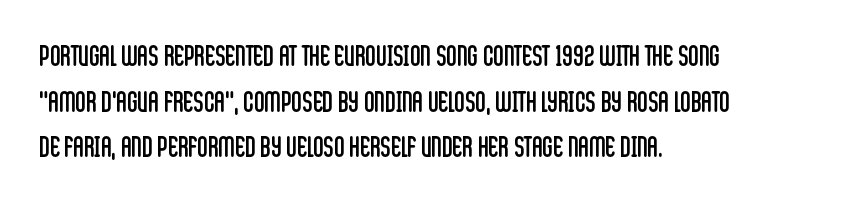
The glyphs are unaccompanied by any horizontal stroke below them. Inter-character spacing is left at the font's built-in metrics. The typesetter chose a ragged-right arrangement here. Leading matches the norm, producing a regular column. Vertical stems look standard width or narrower in stroke.
